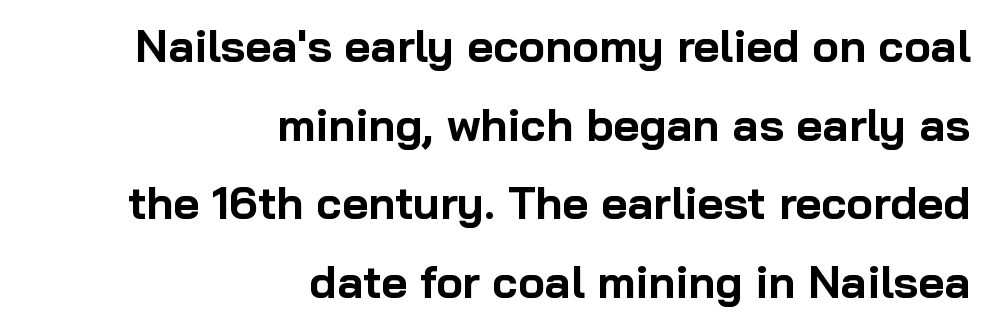
{"serif": "no", "italic": "no", "bold": "yes", "weight": "bold", "width": "normal", "stroke_contrast": "low", "x_height": "medium", "monospaced": "no", "underline": "no", "align": "right", "line_spacing_ratio": 1.75, "letter_spacing": "normal", "letter_spacing_em": 0.0, "glyph_px": 45}
